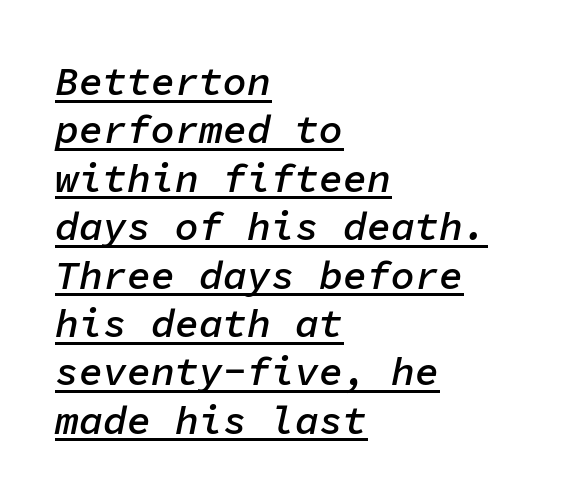
{"italic": "yes", "lean": "right", "slant_degrees": 11, "bold": "semi", "weight": "semibold", "width": "normal", "stroke_contrast": "low", "x_height": "medium", "monospaced": "yes", "underline": "yes", "align": "left", "line_spacing_ratio": 1.21, "letter_spacing": "normal", "letter_spacing_em": 0.0, "glyph_px": 40}
